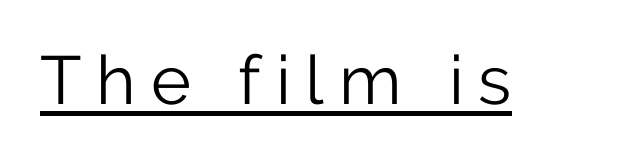
Q: Is the text bold? A: No.
Q: Is the text italic (slanted)? A: No, it is upright.
Q: Is the typeface a serif or a sans-serif typeface? A: Sans-serif.
Q: Is the text underlined? A: Yes.
Q: Is the spacing between letters normal or unusually wide? A: Unusually wide.
Q: Width (condensed, normal, or wide)? A: Normal.
Q: Stroke contrast? A: Low.
Q: x-height? A: Medium.
Q: Monospaced? A: No.
